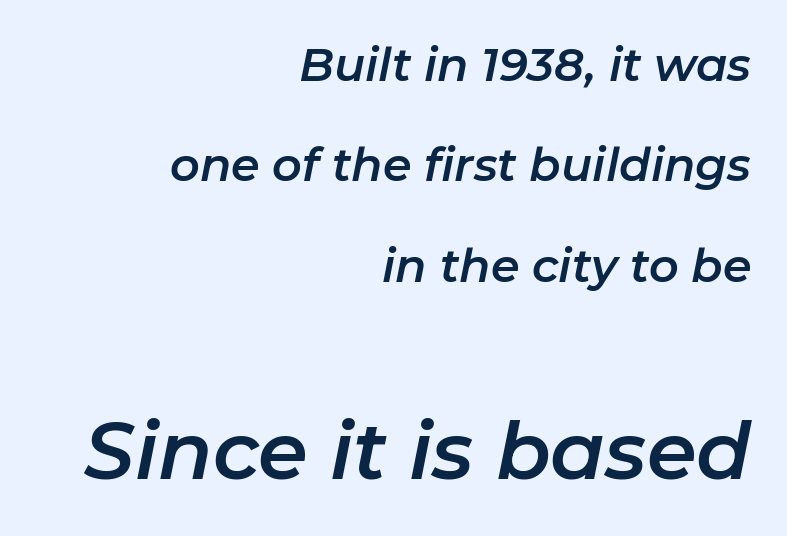
{"italic": "yes", "lean": "right", "slant_degrees": 11, "width": "normal", "stroke_contrast": "low", "x_height": "medium", "monospaced": "no", "underline": "no", "align": "right", "line_spacing": "loose", "line_spacing_ratio": 2.18, "letter_spacing": "normal", "letter_spacing_em": 0.0, "larger_block": "second", "size_ratio": 1.74, "glyph_px": 80}
